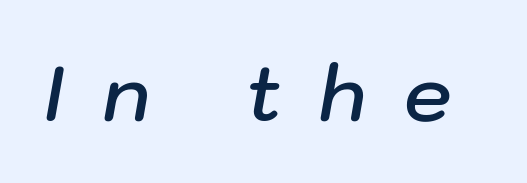
The letters advance in unequal steps, a hallmark of proportional type. The font is running at a semibold setting, under full bold. In terms of posture, this sample is oblique. Observe the wide spacing: letters keep a clear distance from each other. The strip under each line holds only bare page.
